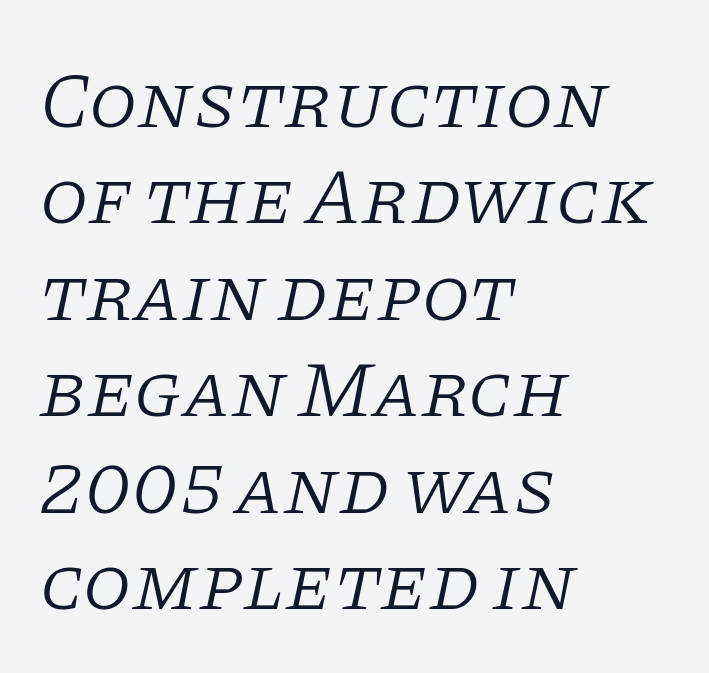
Look at the bottom of the vertical strokes: they flare into serifs here. Spacing between characters is what you'd get straight out of the box. These lines are rendered in a variable-pitch font. The typography opts for an oblique posture over an upright one.
